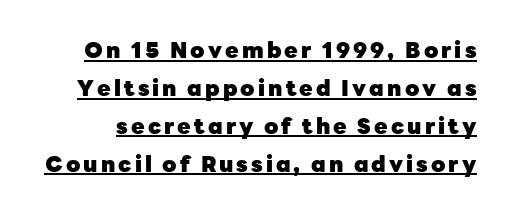
Q: Is the text bold? A: Yes.
Q: Is the text italic (slanted)? A: No, it is upright.
Q: Is the text underlined? A: Yes.
